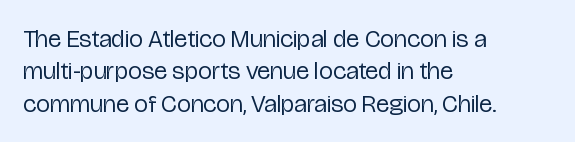
The image shows 25 px text type, upright; set left-aligned, normal line spacing (1.3x), normal letter spacing, not underlined.
